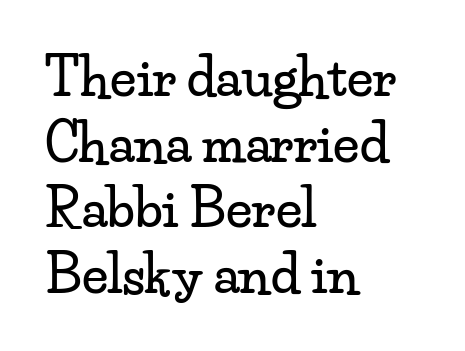
The tracking reads as untouched default to a designer's eye. How would I describe the line gaps? Plain and ordinary. Beneath every word, the page is bare. Italic? Not at all — the glyphs are vertical. The face used here is proportionally spaced, like ordinary book or web type.
